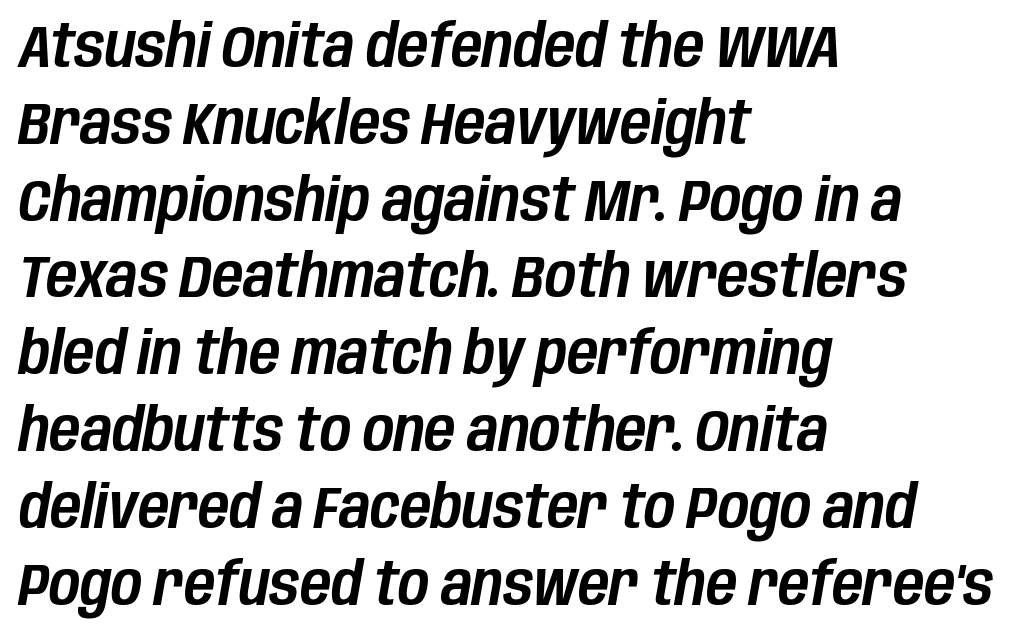
The image shows 60 px condensed type, italic (leaning right); set left-aligned, normal line spacing (1.28x), normal letter spacing, not underlined; low stroke contrast and a large x-height.
